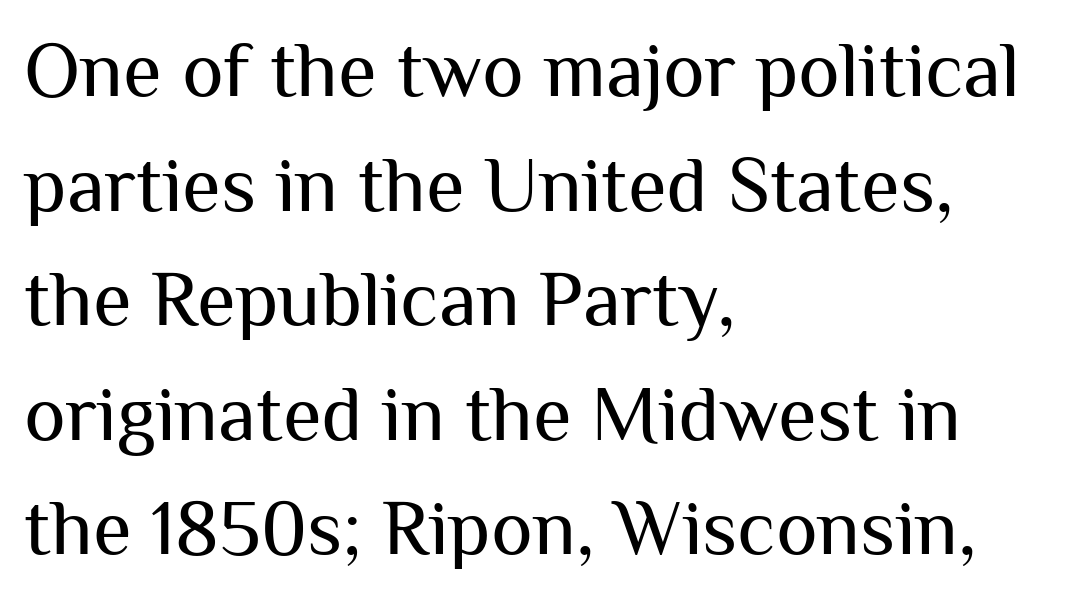
Q: Is the text bold? A: No.
Q: Is the text italic (slanted)? A: No, it is upright.
Q: Is the typeface a serif or a sans-serif typeface? A: Sans-serif.
Q: Is the text underlined? A: No.
Q: How is the paragraph aligned? A: Left-aligned.
Q: Is the spacing between letters normal or unusually wide? A: Normal.
Q: Is the spacing between lines tight, normal or loose? A: Normal.
Q: Width (condensed, normal, or wide)? A: Normal.
Q: Stroke contrast? A: Medium.
Q: x-height? A: Medium.
Q: Monospaced? A: No.
